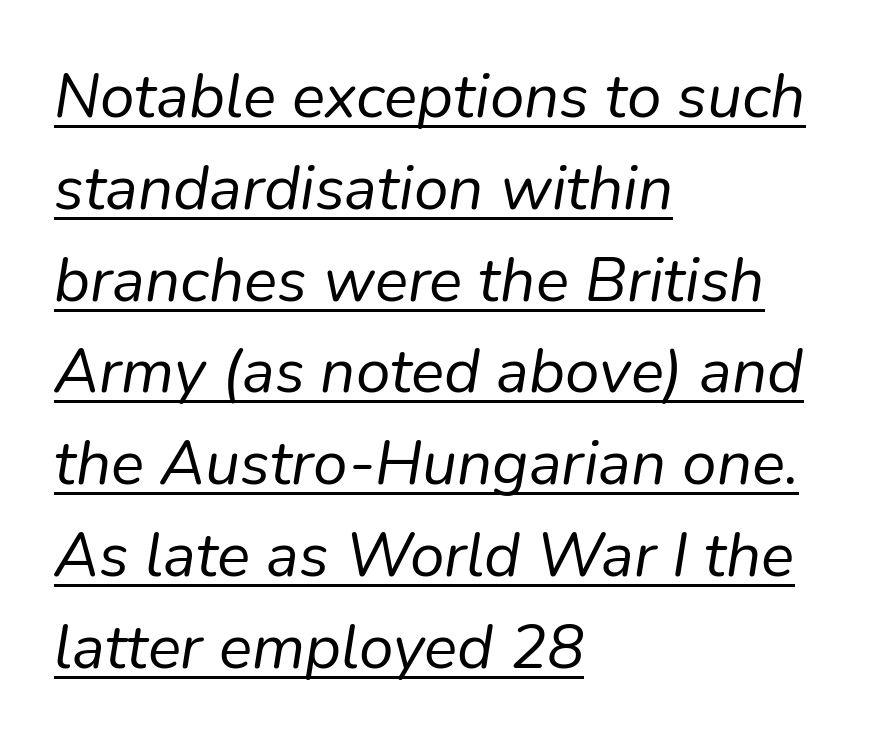
{"italic": "yes", "lean": "right", "slant_degrees": 9, "bold": "no", "weight": "regular", "width": "normal", "stroke_contrast": "low", "x_height": "medium", "monospaced": "no", "underline": "yes", "align": "left", "line_spacing": "normal", "line_spacing_ratio": 1.48, "letter_spacing": "normal", "letter_spacing_em": 0.0, "glyph_px": 62}
